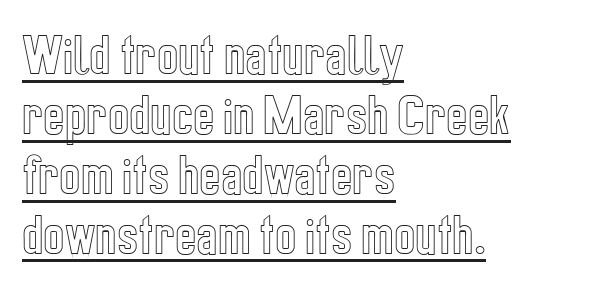
{"italic": "no", "width": "condensed", "x_height": "medium", "monospaced": "no", "underline": "yes", "align": "left", "line_spacing": "normal", "line_spacing_ratio": 1.33, "letter_spacing": "normal", "letter_spacing_em": 0.0, "glyph_px": 45}
